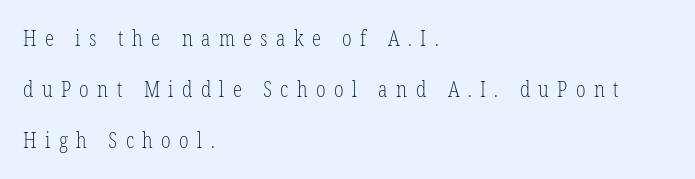
Casual observation: everything's shoved over to the left. Only glyphs here, with clear space below each row. Caption: face not bold, strokes unweighted. Is there any slant? The stems are plumb. Notice the wide empty band between every row — that's loose leading. Tracking here is generous; glyphs stand well apart from one another.
